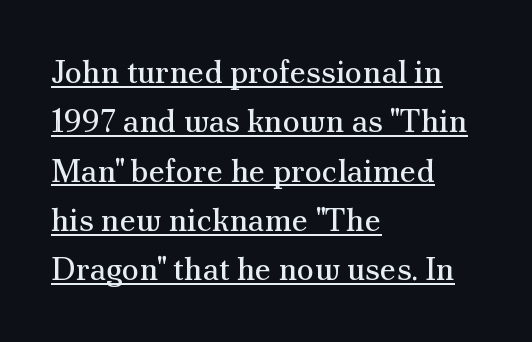
Q: Is the text bold? A: No.
Q: Is the text italic (slanted)? A: No, it is upright.
Q: Is the typeface a serif or a sans-serif typeface? A: Serif.
Q: Is the text underlined? A: Yes.
Q: How is the paragraph aligned? A: Left-aligned.
Q: Is the spacing between letters normal or unusually wide? A: Normal.
Q: Is the spacing between lines tight, normal or loose? A: Normal.
Q: Width (condensed, normal, or wide)? A: Normal.
Q: Stroke contrast? A: Medium.
Q: x-height? A: Small.
Q: Monospaced? A: No.
